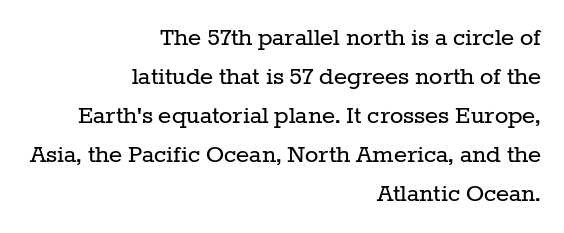
This sample has the flowing, uneven cadence of proportional lettering. Think standard paragraph weight, or any step lighter than that. Here the glyphs are tracked normally, forming tight word shapes. This sample uses an upright cut, with every glyph sitting square on the baseline.
